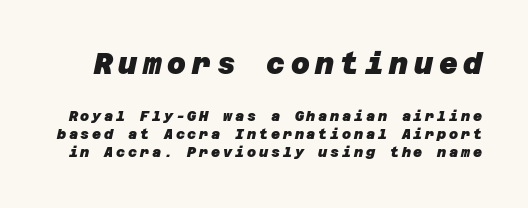
{"serif": "no", "bold": "yes", "weight": "heavy", "width": "normal", "stroke_contrast": "low", "x_height": "large", "underline": "no", "line_spacing": "normal", "line_spacing_ratio": 1.3, "letter_spacing": "wide", "letter_spacing_em": 0.2, "larger_block": "first", "size_ratio": 2.07, "glyph_px": 29}
